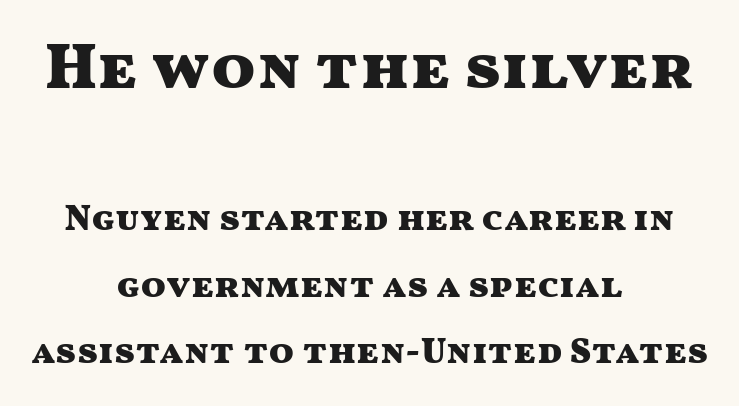
Q: Is the text bold? A: Yes.
Q: Is the text italic (slanted)? A: No, it is upright.
Q: Is the typeface a serif or a sans-serif typeface? A: Sans-serif.
Q: Is the text underlined? A: No.
Q: How is the paragraph aligned? A: Centered.
Q: Is the spacing between letters normal or unusually wide? A: Normal.
Q: Which block of text is set in a larger size, the first (top) or the second (bottom)? A: The first (top) one.
Q: Width (condensed, normal, or wide)? A: Wide.
Q: Stroke contrast? A: Medium.
Q: x-height? A: Medium.
Q: Monospaced? A: No.
